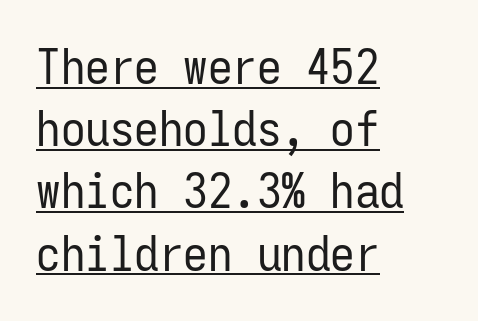
The image shows 49 px regular-weight, condensed sans-serif type, upright, monospaced; set left-aligned, normal line spacing (1.27x), normal letter spacing, underlined; low stroke contrast and a medium x-height.
